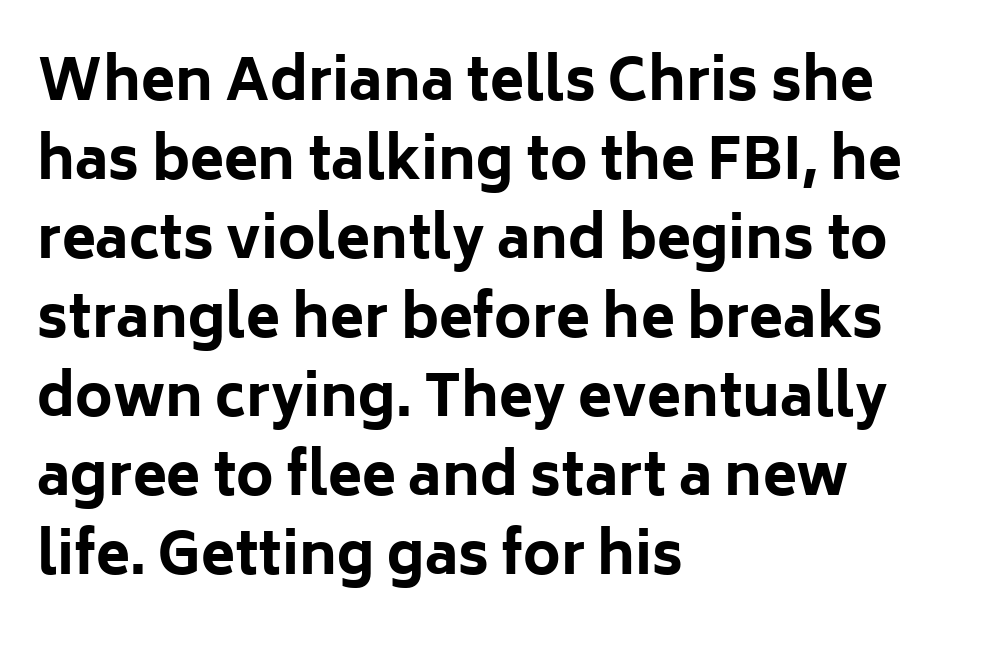
The image shows 56 px bold sans-serif type, upright; set left-aligned, normal line spacing (1.41x), normal letter spacing, not underlined; low stroke contrast and a medium x-height.
